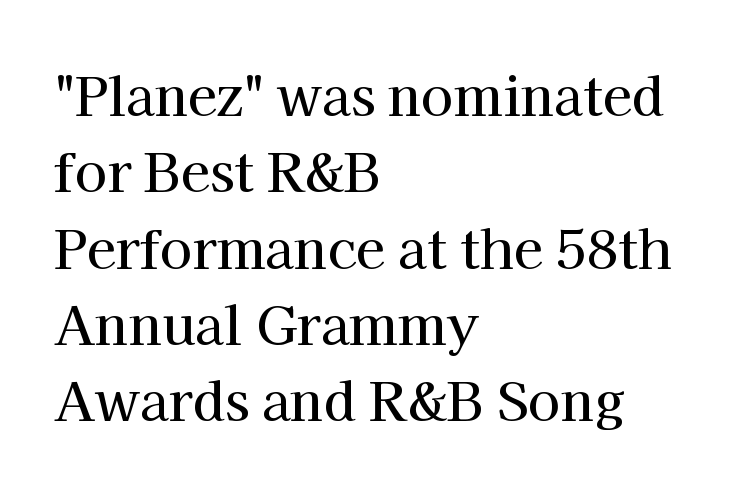
Q: Is the text italic (slanted)? A: No, it is upright.
Q: Is the typeface a serif or a sans-serif typeface? A: Serif.
Q: Is the text underlined? A: No.
Q: How is the paragraph aligned? A: Left-aligned.
Q: Is the spacing between letters normal or unusually wide? A: Normal.
Q: Is the spacing between lines tight, normal or loose? A: Normal.
Q: Width (condensed, normal, or wide)? A: Normal.
Q: Stroke contrast? A: High.
Q: x-height? A: Medium.
Q: Monospaced? A: No.
